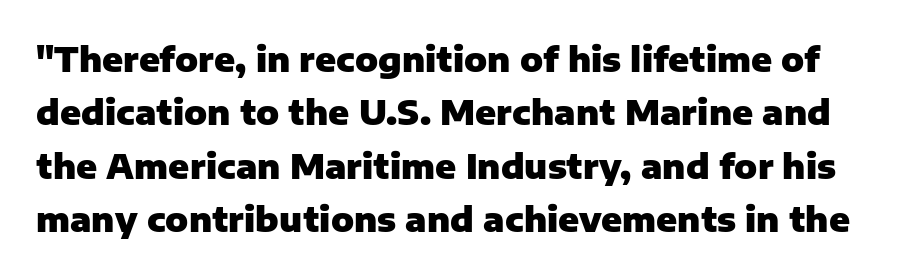
Q: Is the text bold? A: Yes.
Q: Is the text italic (slanted)? A: No, it is upright.
Q: Is the typeface a serif or a sans-serif typeface? A: Sans-serif.
Q: Is the text underlined? A: No.
Q: Is the spacing between letters normal or unusually wide? A: Normal.
Q: Is the spacing between lines tight, normal or loose? A: Normal.
Q: Width (condensed, normal, or wide)? A: Normal.
Q: Stroke contrast? A: Low.
Q: x-height? A: Medium.
Q: Monospaced? A: No.
